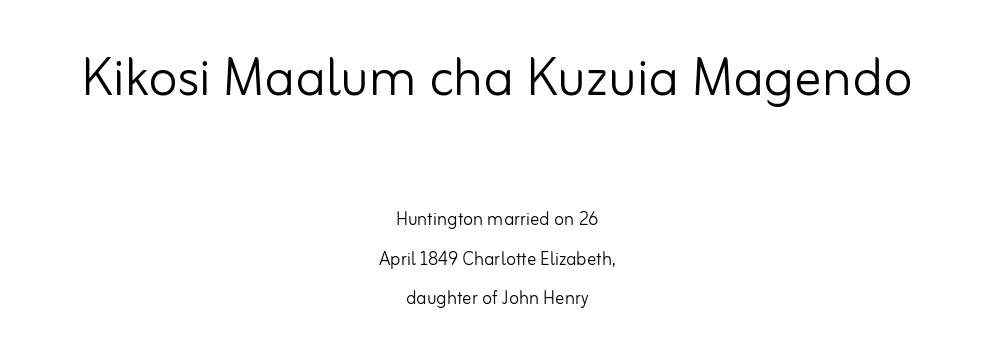
{"serif": "no", "italic": "no", "bold": "no", "weight": "light", "width": "normal", "stroke_contrast": "low", "x_height": "small", "monospaced": "no", "underline": "no", "align": "center", "line_spacing_ratio": 1.72, "letter_spacing": "normal", "letter_spacing_em": 0.0, "larger_block": "first", "size_ratio": 2.96, "glyph_px": 68}
